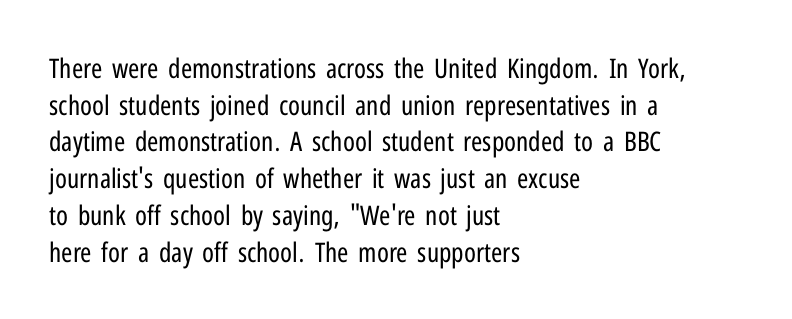
Q: Is the text bold? A: No.
Q: Is the text italic (slanted)? A: No, it is upright.
Q: Is the text underlined? A: No.
Q: How is the paragraph aligned? A: Left-aligned.
Q: Is the spacing between letters normal or unusually wide? A: Normal.
Q: Is the spacing between lines tight, normal or loose? A: Normal.
